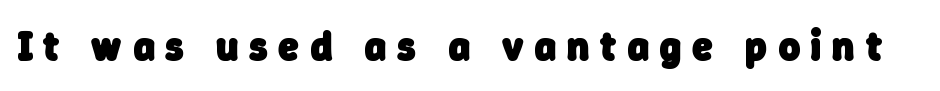
{"serif": "no", "bold": "yes", "weight": "heavy", "width": "normal", "stroke_contrast": "low", "x_height": "medium", "monospaced": "no", "underline": "no", "letter_spacing": "wide", "letter_spacing_em": 0.27, "glyph_px": 41}
